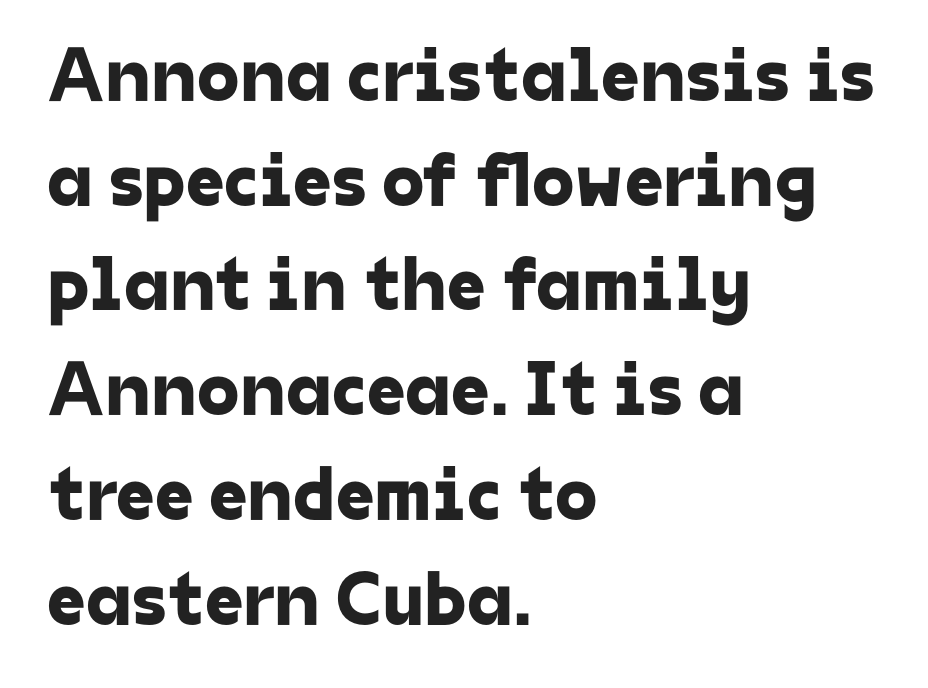
{"serif": "no", "width": "normal", "stroke_contrast": "low", "x_height": "medium", "monospaced": "no", "underline": "no", "align": "left", "line_spacing": "normal", "line_spacing_ratio": 1.36, "letter_spacing": "normal", "letter_spacing_em": 0.0, "glyph_px": 77}
